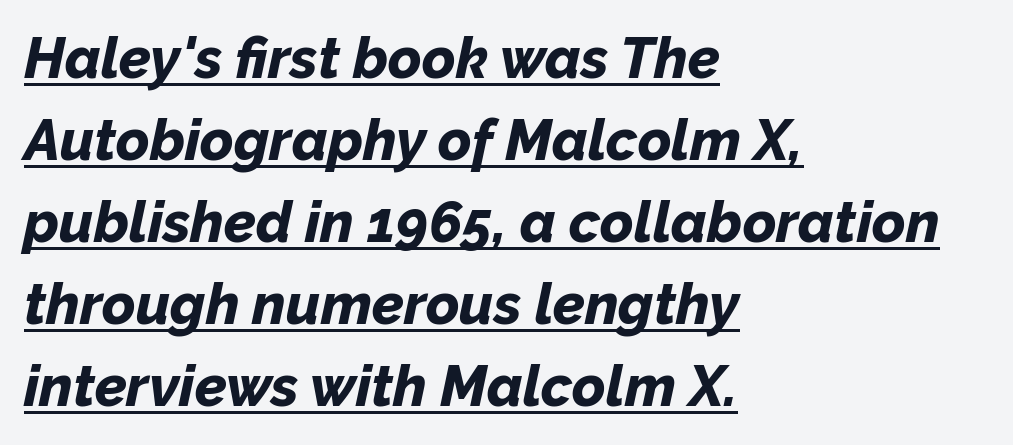
If you drew a line through each stem, it would be angled. These words are printed bold, with thick strokes throughout. The letters advance in unequal steps, a hallmark of proportional type. These characters rest on top of a visible drawn line.
